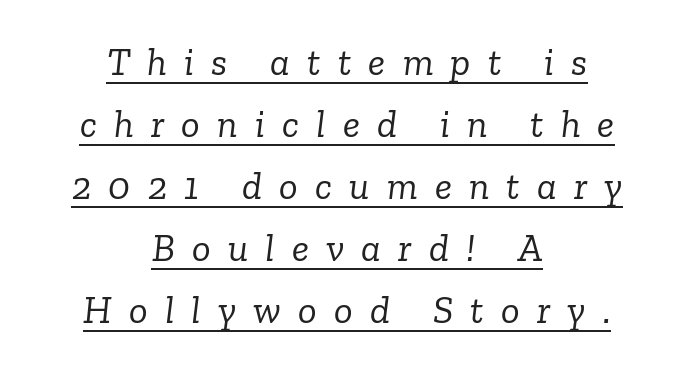
Students, observe: this is what conventionally led text looks like. In designer terms, the underline attribute is active on this setting. Here the designer chose a conventional face with non-uniform glyph widths. This is not heavy type; no bold has been used. There's an unmistakable incline to the writing here.
